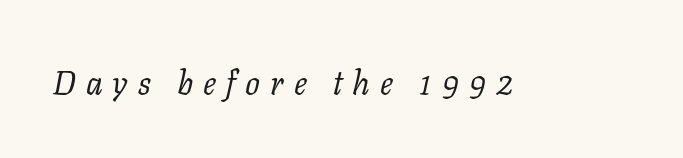
{"serif": "yes", "italic": "yes", "lean": "right", "slant_degrees": 11, "bold": "no", "weight": "regular", "width": "normal", "stroke_contrast": "low", "x_height": "medium", "monospaced": "no", "underline": "no", "letter_spacing": "wide", "letter_spacing_em": 0.3, "glyph_px": 33}
